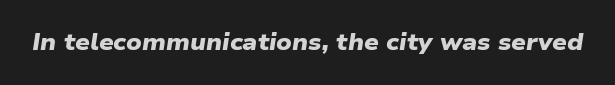
Q: Is the text bold? A: Yes.
Q: Is the text underlined? A: No.
Q: Is the spacing between letters normal or unusually wide? A: Normal.
